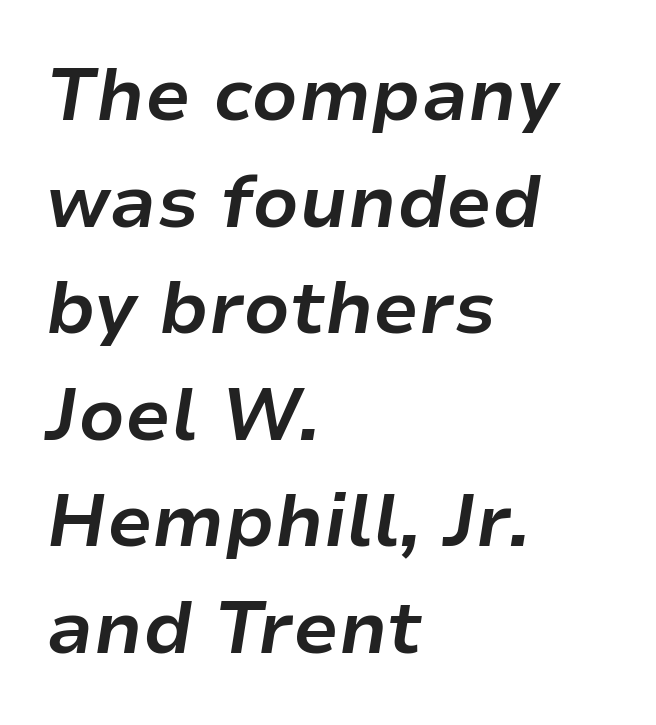
{"italic": "yes", "lean": "right", "slant_degrees": 9, "bold": "yes", "weight": "bold", "width": "normal", "stroke_contrast": "low", "x_height": "medium", "monospaced": "no", "underline": "no", "align": "left", "line_spacing": "normal", "line_spacing_ratio": 1.46, "letter_spacing": "normal", "letter_spacing_em": 0.0, "glyph_px": 73}
